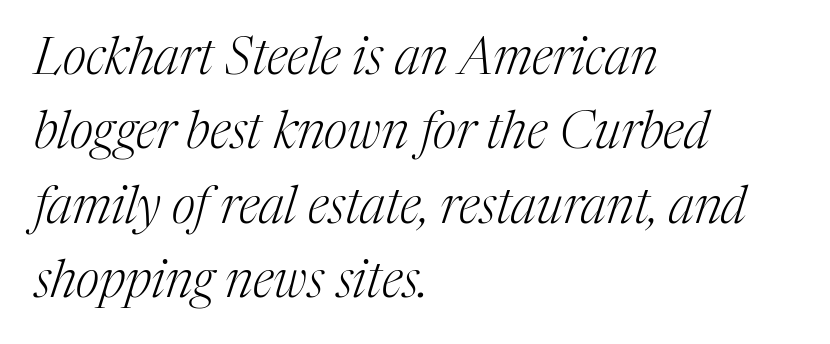
Q: Is the text bold? A: No.
Q: Is the text italic (slanted)? A: Yes, it leans right by about 17 degrees.
Q: Is the typeface a serif or a sans-serif typeface? A: Serif.
Q: Is the text underlined? A: No.
Q: How is the paragraph aligned? A: Left-aligned.
Q: Is the spacing between letters normal or unusually wide? A: Normal.
Q: Is the spacing between lines tight, normal or loose? A: Normal.
Q: Width (condensed, normal, or wide)? A: Normal.
Q: Stroke contrast? A: Medium.
Q: x-height? A: Medium.
Q: Monospaced? A: No.
